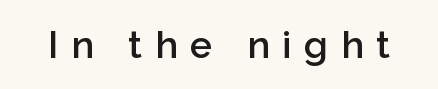
{"serif": "no", "italic": "no", "bold": "semi", "weight": "semibold", "width": "normal", "stroke_contrast": "low", "x_height": "medium", "monospaced": "no", "underline": "no", "letter_spacing": "wide", "letter_spacing_em": 0.33, "glyph_px": 38}
